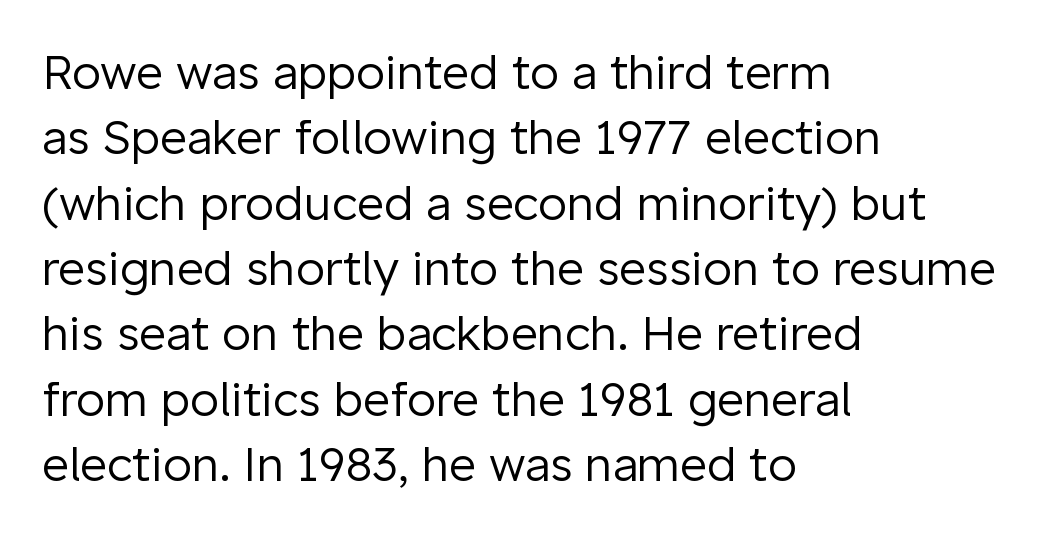
Q: Is the text bold? A: No.
Q: Is the text italic (slanted)? A: No, it is upright.
Q: Is the typeface a serif or a sans-serif typeface? A: Sans-serif.
Q: Is the text underlined? A: No.
Q: How is the paragraph aligned? A: Left-aligned.
Q: Is the spacing between letters normal or unusually wide? A: Normal.
Q: Is the spacing between lines tight, normal or loose? A: Normal.
Q: Width (condensed, normal, or wide)? A: Normal.
Q: Stroke contrast? A: Low.
Q: x-height? A: Medium.
Q: Monospaced? A: No.
